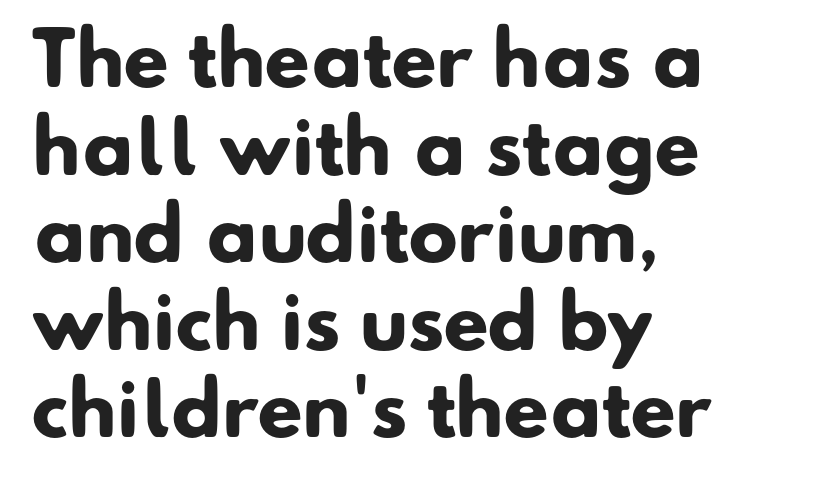
Typeset ragged right — the left edge is the straight one. Chunky letters — that's bold for sure. Quick note: underline off. A typesetter would call this proportional, since set widths differ per character. Look at the bottom of the vertical strokes: they stop flat, with no serifs. These lines keep a tight, regular rhythm from letter to letter.
